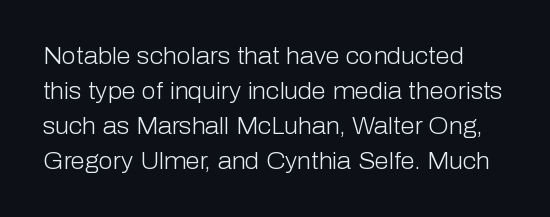
Q: Is the text bold? A: No.
Q: Is the text italic (slanted)? A: No, it is upright.
Q: Is the text underlined? A: No.
Q: Is the spacing between letters normal or unusually wide? A: Normal.
Q: Is the spacing between lines tight, normal or loose? A: Normal.
